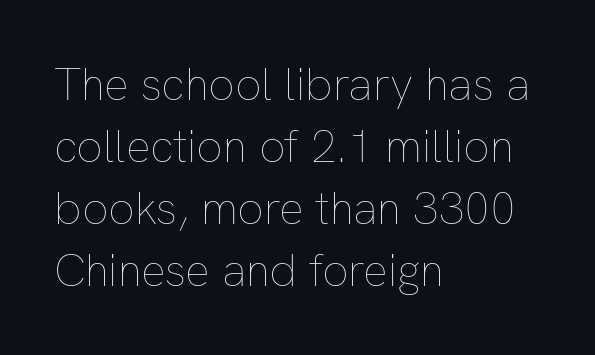
Q: Is the text bold? A: No.
Q: Is the text italic (slanted)? A: No, it is upright.
Q: Is the text underlined? A: No.
Q: How is the paragraph aligned? A: Left-aligned.
Q: Is the spacing between letters normal or unusually wide? A: Normal.
Q: Is the spacing between lines tight, normal or loose? A: Normal.
Q: Width (condensed, normal, or wide)? A: Normal.
Q: Stroke contrast? A: Low.
Q: x-height? A: Medium.
Q: Monospaced? A: No.
